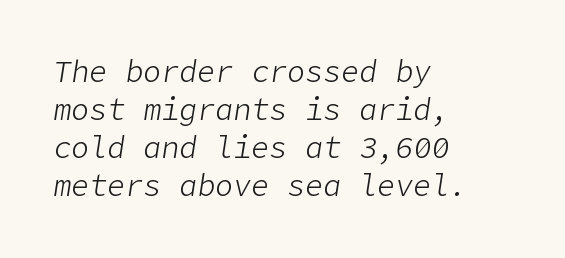
The image shows 30 px light type, italic (leaning right); set left-aligned, normal line spacing (1.27x), normal letter spacing, not underlined; low stroke contrast and a medium x-height.
